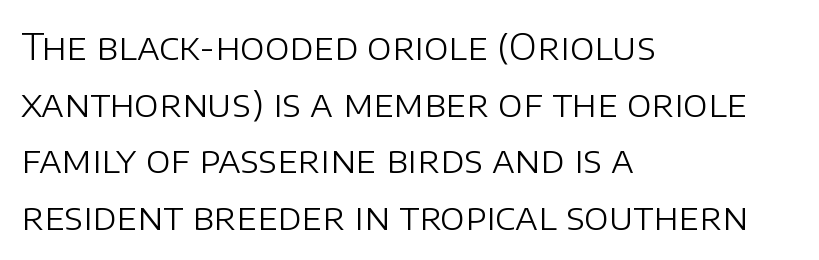
Honestly, there is no underline to notice here at all. Each letter keeps its own natural width here, so spacing adapts to shape. This sample uses plain, unmodified letter spacing. Line beginnings align vertically; line endings do not. Letters have the restrained weight of plain body copy at most.
